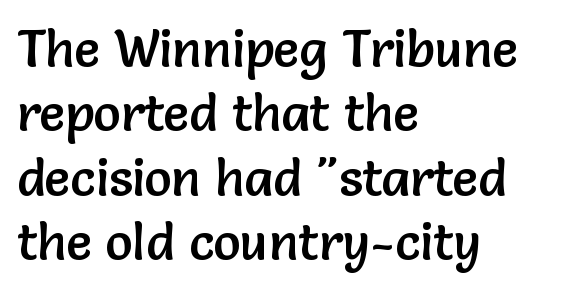
The image shows 51 px sans-serif type, upright; set left-aligned, normal line spacing (1.26x), normal letter spacing, not underlined; low stroke contrast and a medium x-height.
